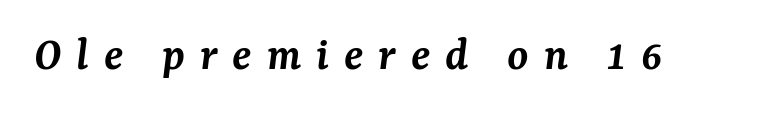
Observe the serifs anchoring each vertical stroke in this sample. Words float on clear page, feet unadorned. These lines were composed using italics. The face used here is proportionally spaced, like ordinary book or web type.
